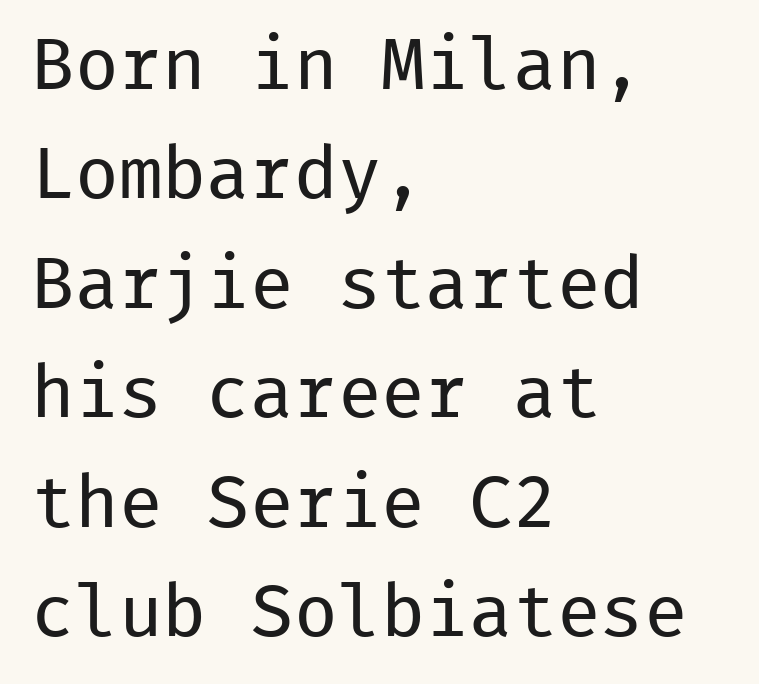
The image shows 73 px regular-weight sans-serif type, upright, monospaced; set left-aligned, normal line spacing (1.5x), normal letter spacing, not underlined; low stroke contrast and a medium x-height.
